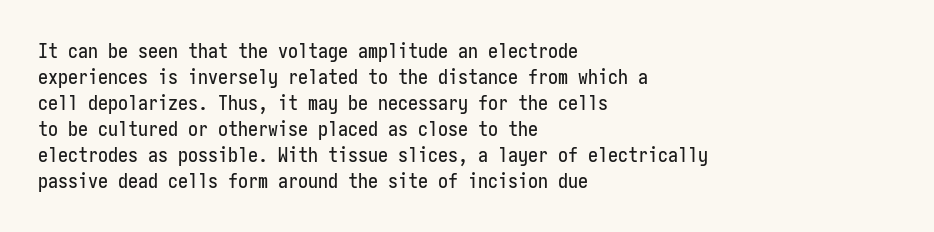
Q: Is the text italic (slanted)? A: No, it is upright.
Q: Is the text underlined? A: No.
Q: How is the paragraph aligned? A: Left-aligned.
Q: Is the spacing between letters normal or unusually wide? A: Normal.
Q: Is the spacing between lines tight, normal or loose? A: Normal.
